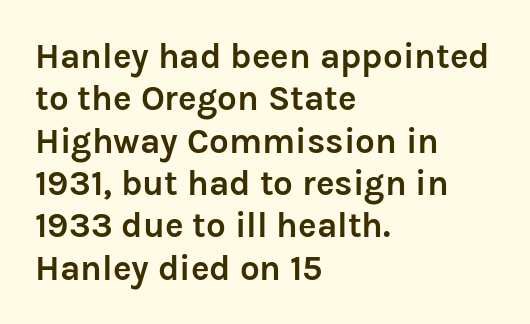
A clean baseline with only descenders dipping below it. Is the type bold? Yes — the strokes are clearly thick and heavy. Proportional: the letters do not fall into vertical columns. Glyph-to-glyph distance matches everyday printed text.
